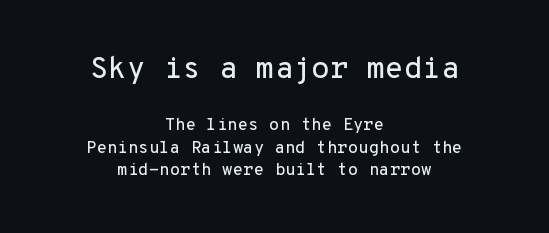
This sample uses an upright cut, with every glyph sitting square on the baseline. Top chunk: large. Bottom chunk: small. The rendering uses typewriter-style spacing with identical character cells. Quick note: underline off.
